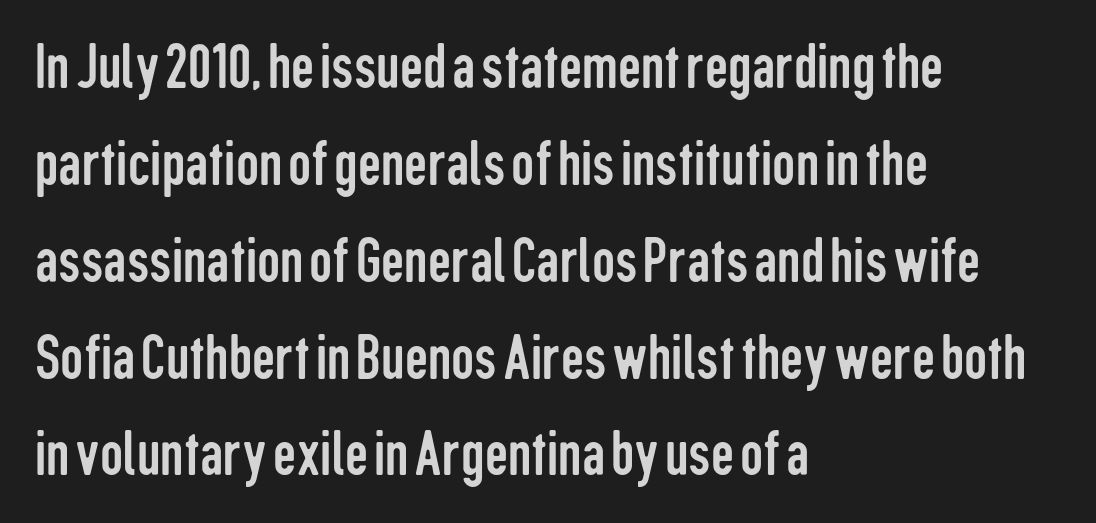
Q: Is the text bold? A: No.
Q: Is the text italic (slanted)? A: No, it is upright.
Q: Is the typeface a serif or a sans-serif typeface? A: Sans-serif.
Q: Is the text underlined? A: No.
Q: How is the paragraph aligned? A: Left-aligned.
Q: Is the spacing between letters normal or unusually wide? A: Normal.
Q: Is the spacing between lines tight, normal or loose? A: Normal.
Q: Width (condensed, normal, or wide)? A: Condensed.
Q: Stroke contrast? A: Low.
Q: x-height? A: Medium.
Q: Monospaced? A: No.
